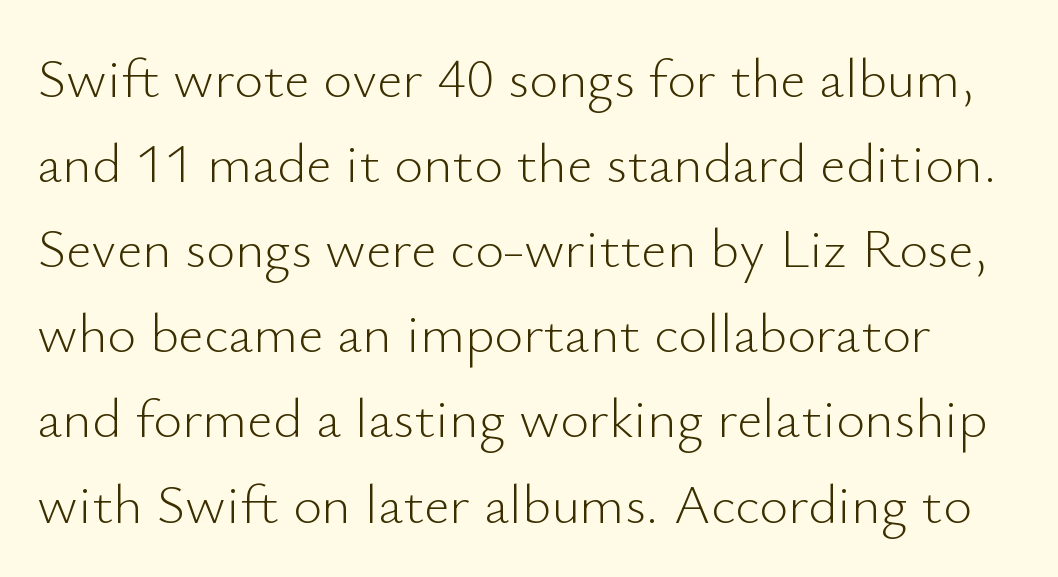
{"serif": "no", "italic": "no", "bold": "no", "weight": "light", "width": "normal", "stroke_contrast": "low", "x_height": "small", "monospaced": "no", "underline": "no", "line_spacing": "normal", "line_spacing_ratio": 1.52, "letter_spacing": "normal", "letter_spacing_em": 0.0, "glyph_px": 56}
